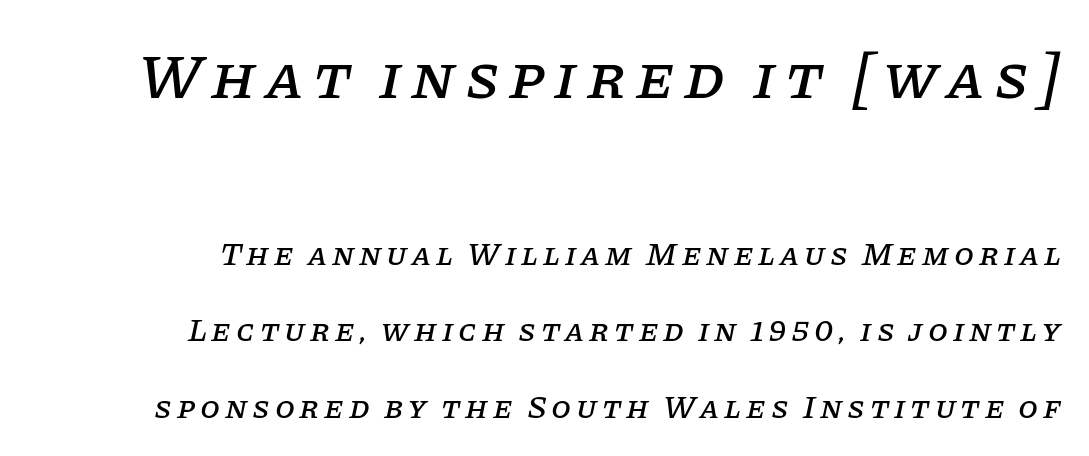
Q: Is the text italic (slanted)? A: Yes, it leans right by about 11 degrees.
Q: Is the typeface a serif or a sans-serif typeface? A: Serif.
Q: Is the text underlined? A: No.
Q: How is the paragraph aligned? A: Right-aligned.
Q: Is the spacing between lines tight, normal or loose? A: Loose.
Q: Which block of text is set in a larger size, the first (top) or the second (bottom)? A: The first (top) one.
Q: Width (condensed, normal, or wide)? A: Normal.
Q: Stroke contrast? A: Low.
Q: x-height? A: Large.
Q: Monospaced? A: No.
